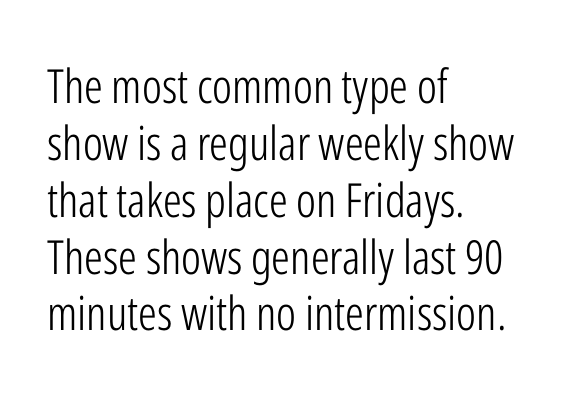
Type without underlining. The line texture is even and compact thanks to regular tracking. Each letter keeps its own natural width here, so spacing adapts to shape. Weight: regular or lighter.
